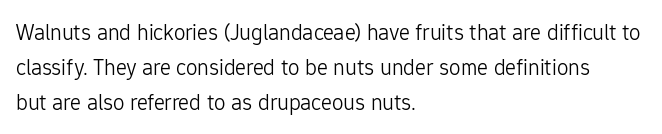
The image shows 23 px text type, upright; set left-aligned, normal line spacing (1.52x), normal letter spacing, not underlined.
